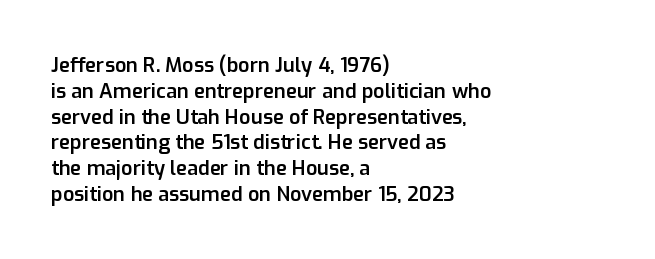
The image shows 20 px text type, upright; set left-aligned, normal line spacing (1.29x), normal letter spacing, not underlined.
